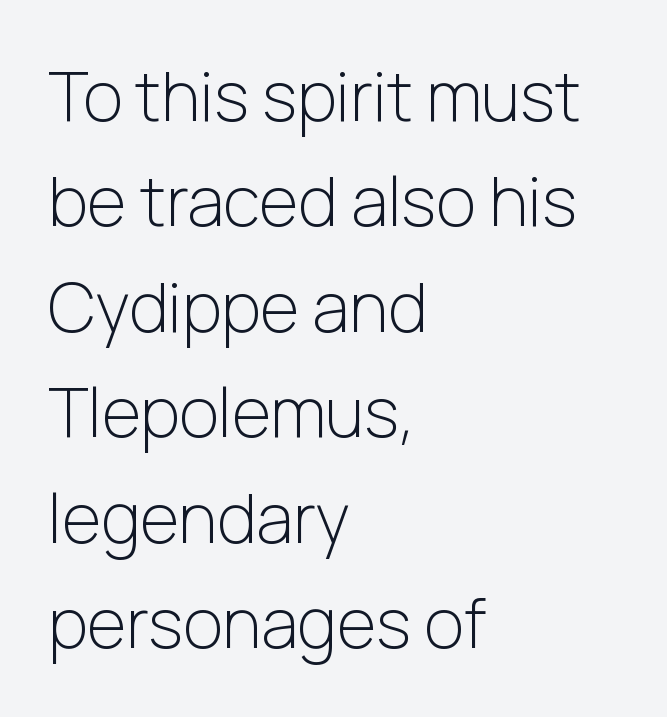
Typographically, this falls in the sans-serif category. This sample has the flowing, uneven cadence of proportional lettering. Has an underline been added? It has not. Heaviness? Minimal to ordinary, like unemphasized prose.
